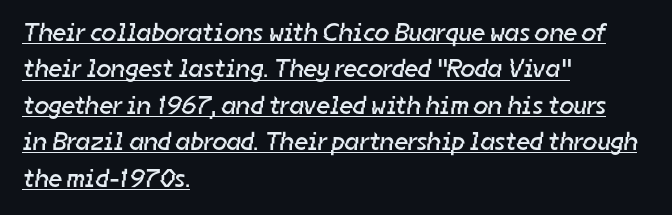
{"bold": "no", "underline": "yes", "align": "left", "line_spacing": "normal", "line_spacing_ratio": 1.4, "letter_spacing": "normal", "letter_spacing_em": 0.0, "glyph_px": 26}
